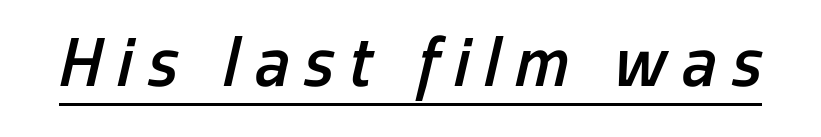
The letters advance in unequal steps, a hallmark of proportional type. Typographic density is moderately raised because the face is semibold. Spacing between characters has been opened up far beyond the box default. You can see a thin bar hugging the bottom of the glyphs. It's the slanting kind of type.
